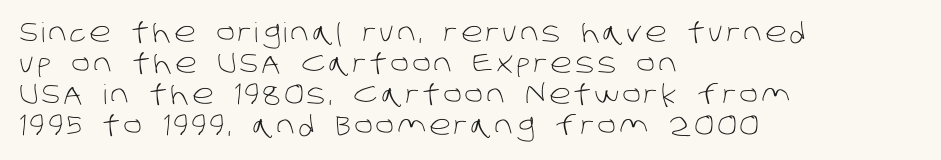
Plain, unruled lines of type. This block would grow much taller if given ordinary leading; it's compressed now. Typeset ragged right — the left edge is the straight one. The characters are drawn with everyday or finer stroke widths.
